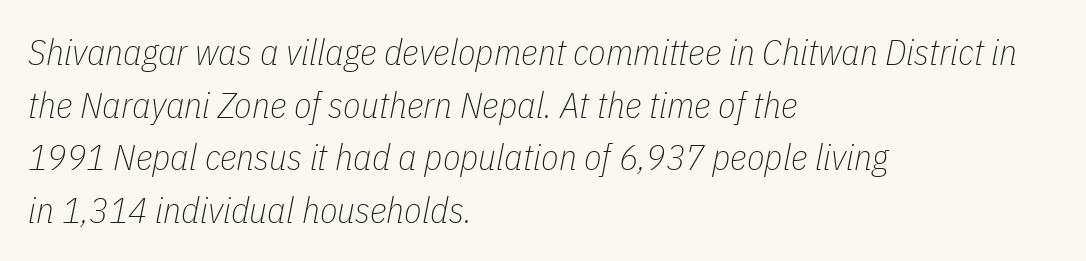
The image shows 36 px thin, condensed type, italic (leaning right); set left-aligned, normal line spacing (1.46x), normal letter spacing, not underlined; low stroke contrast and a medium x-height.
